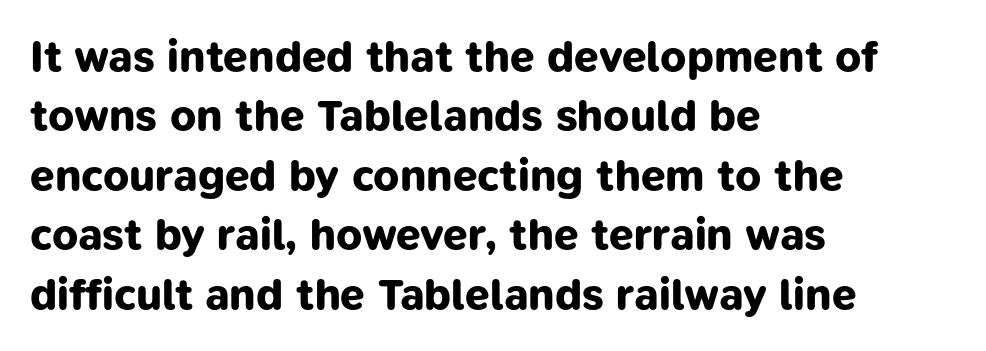
A clean baseline with only descenders dipping below it. Spacing verdict: proportional, widths tailored to each character. A classic flush-left, rag-right setting is used for this passage. Whoever set this chose a conventional vertical rhythm. Is the type bold? Yes — the strokes are clearly thick and heavy. Observe the ordinary spacing: letters are neighbours, not strangers.
